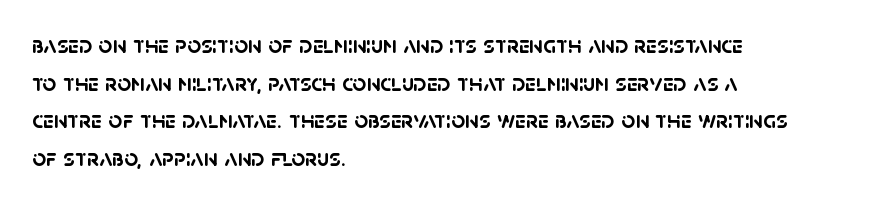
The image shows 24 px bold type; set left-aligned, normal line spacing (1.57x), normal letter spacing, not underlined.
